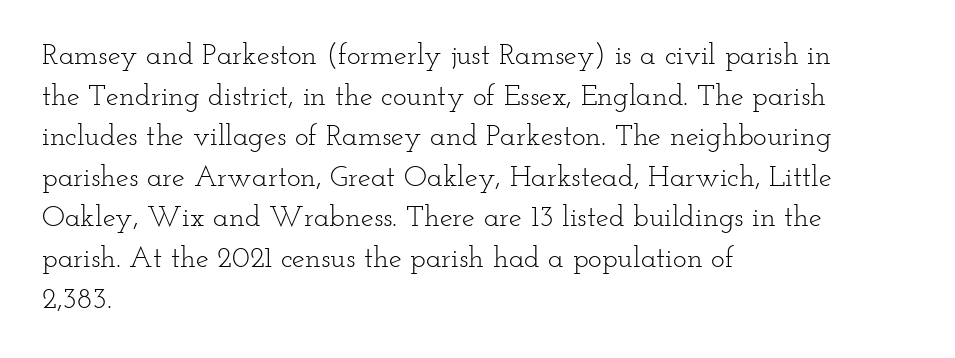
Q: Is the text bold? A: No.
Q: Is the text italic (slanted)? A: No, it is upright.
Q: Is the typeface a serif or a sans-serif typeface? A: Serif.
Q: Is the text underlined? A: No.
Q: How is the paragraph aligned? A: Left-aligned.
Q: Is the spacing between letters normal or unusually wide? A: Normal.
Q: Is the spacing between lines tight, normal or loose? A: Normal.
Q: Width (condensed, normal, or wide)? A: Wide.
Q: Stroke contrast? A: Low.
Q: x-height? A: Small.
Q: Monospaced? A: No.
